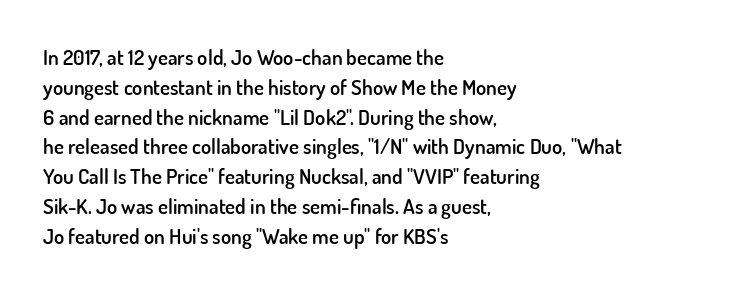
Every row of glyphs begins at an identical x-position on the left. Underlining? Definitely not there. What's the leading like? Ordinary, nothing unusual. The tracking reads as untouched default to a designer's eye. A fair bit of extra ink — the face is semibold, not bold.
